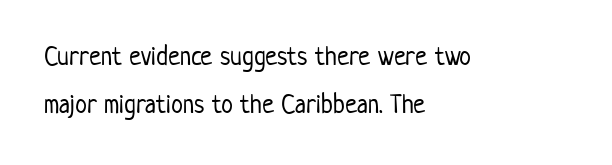
The image shows 27 px text type, upright; set left-aligned, line spacing 1.77x, normal letter spacing, not underlined.
